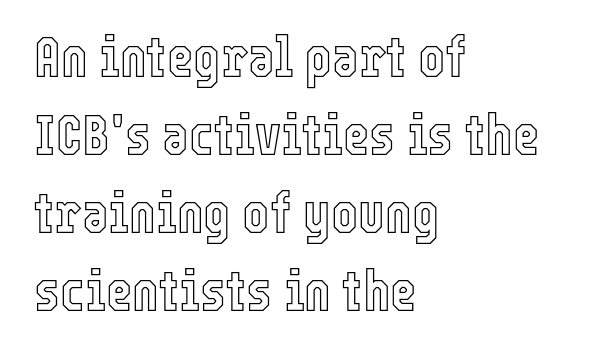
{"italic": "no", "width": "condensed", "x_height": "medium", "monospaced": "no", "underline": "no", "align": "left", "line_spacing": "normal", "line_spacing_ratio": 1.37, "letter_spacing": "normal", "letter_spacing_em": 0.0, "glyph_px": 57}
